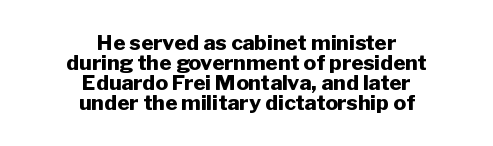
The image shows 21 px bold type, upright; set centered, tight line spacing (0.96x), normal letter spacing, not underlined.
